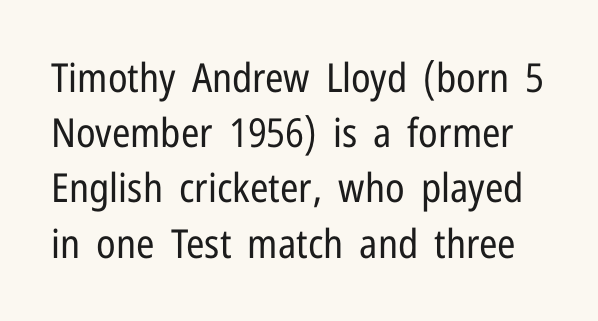
{"serif": "no", "italic": "no", "bold": "no", "weight": "regular", "width": "condensed", "stroke_contrast": "low", "x_height": "medium", "monospaced": "no", "underline": "no", "line_spacing": "normal", "line_spacing_ratio": 1.38, "letter_spacing": "normal", "letter_spacing_em": 0.0, "glyph_px": 40}
